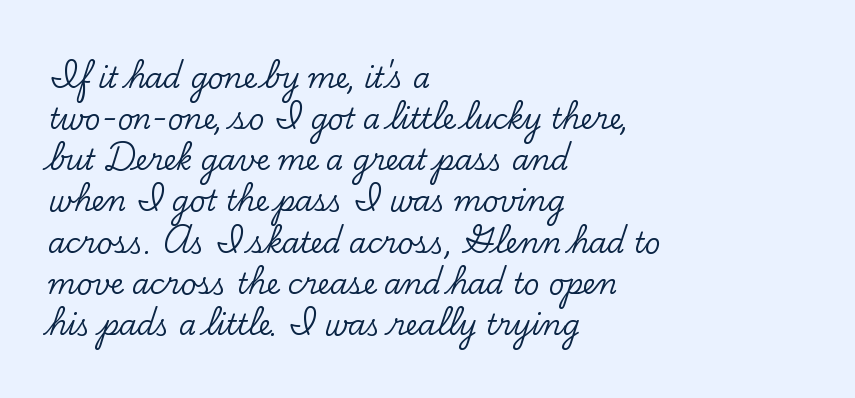
{"serif": "yes", "width": "normal", "stroke_contrast": "low", "x_height": "small", "monospaced": "no", "underline": "no", "align": "left", "line_spacing": "normal", "line_spacing_ratio": 1.47, "letter_spacing": "normal", "letter_spacing_em": 0.0, "glyph_px": 28}
